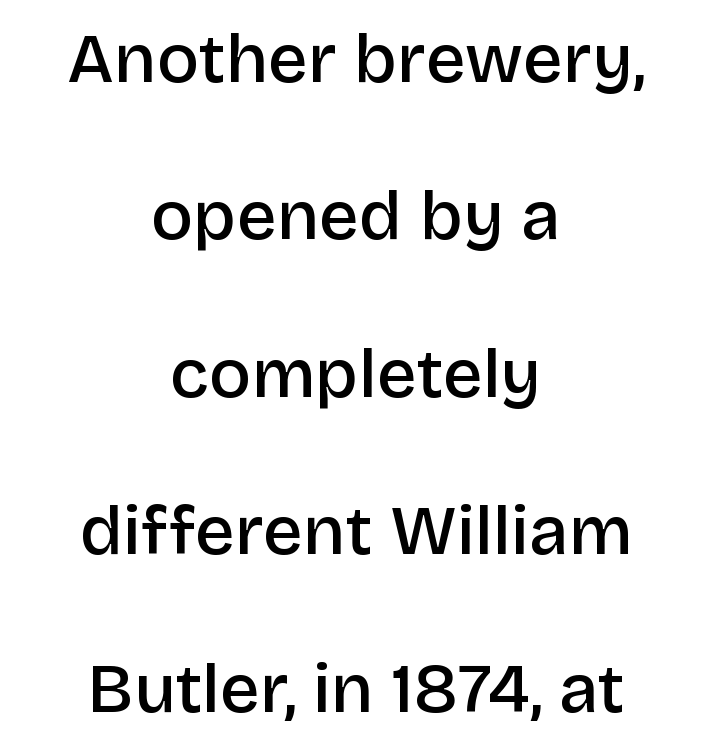
The characters display no serif detailing; their extremities are plain. The sample has been set in demibold, a notch under bold. The letterforms sit shoulder to shoulder at normal distance. The setting favours the middle, as headings and verse often do.
